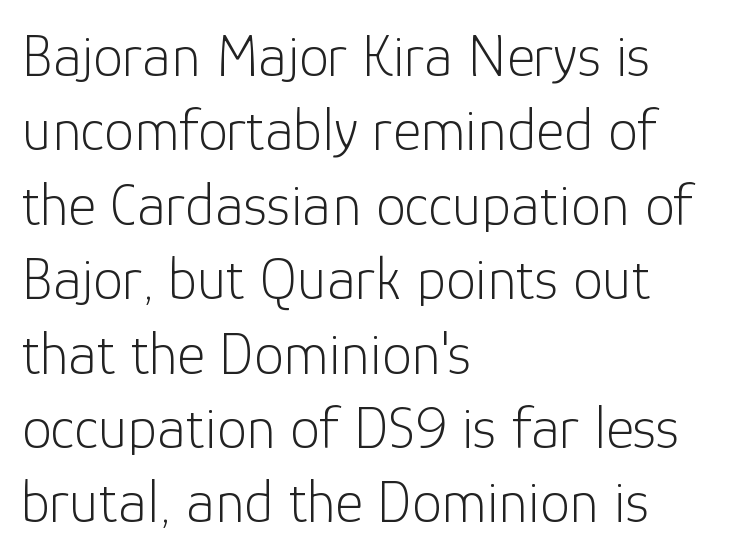
How are the letters spaced? Ordinarily, with no added tracking. The lines in this sample share a left origin and differ only in where they stop. A sans-serif font was chosen for this passage. This is roman type, the default non-slanted kind. A typesetter would call this proportional, since set widths differ per character. No chunkiness to these letters — they're not bold.
